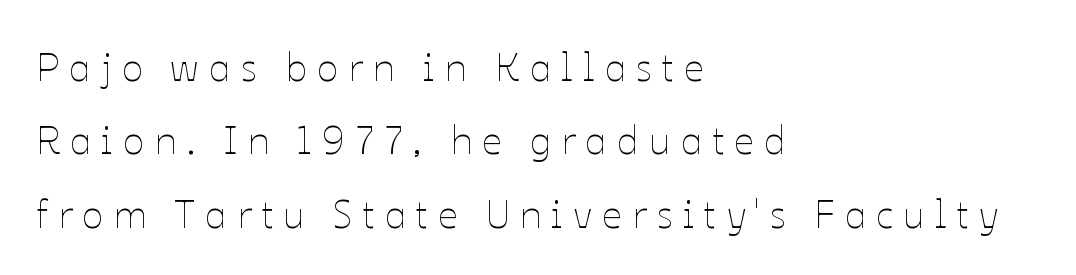
{"italic": "no", "bold": "no", "weight": "thin", "width": "normal", "stroke_contrast": "low", "x_height": "medium", "monospaced": "no", "underline": "no", "align": "left", "line_spacing_ratio": 1.88, "letter_spacing": "wide", "letter_spacing_em": 0.26, "glyph_px": 39}
